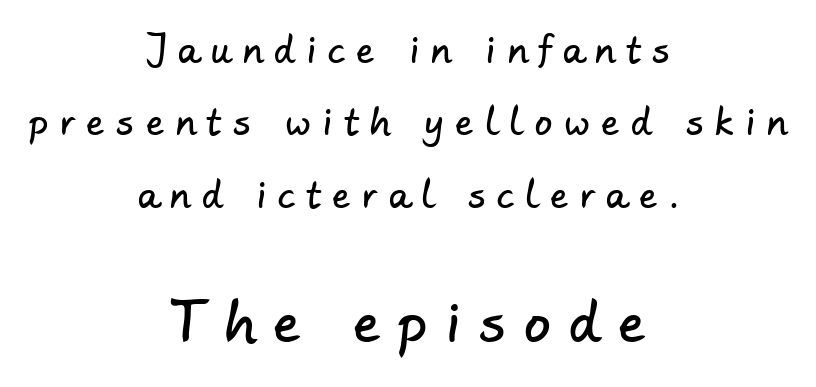
Q: Is the typeface a serif or a sans-serif typeface? A: Sans-serif.
Q: Is the text underlined? A: No.
Q: How is the paragraph aligned? A: Centered.
Q: Is the spacing between letters normal or unusually wide? A: Unusually wide.
Q: Is the spacing between lines tight, normal or loose? A: Loose.
Q: Which block of text is set in a larger size, the first (top) or the second (bottom)? A: The second (bottom) one.
Q: Width (condensed, normal, or wide)? A: Normal.
Q: Stroke contrast? A: Low.
Q: x-height? A: Small.
Q: Monospaced? A: No.
